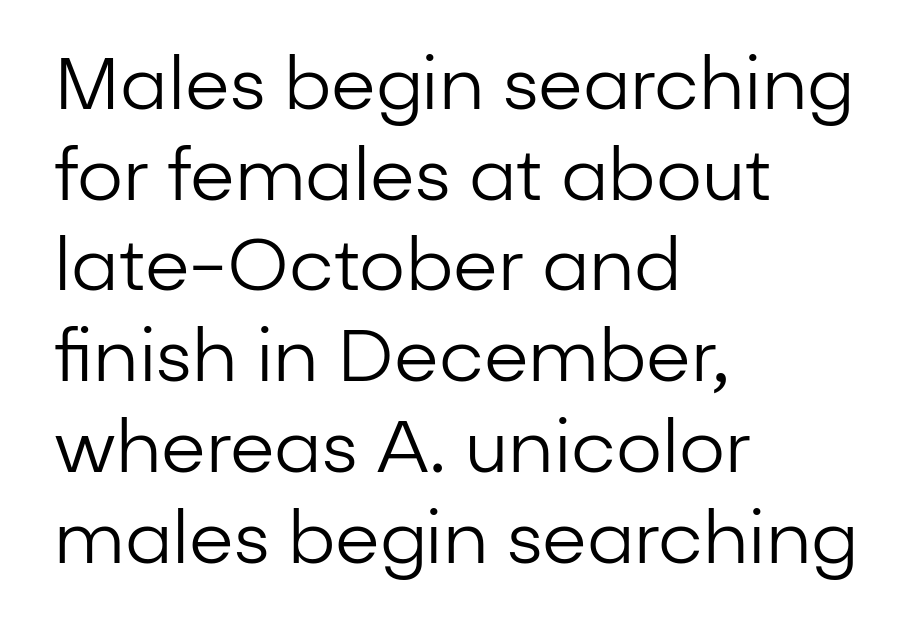
Q: Is the text bold? A: No.
Q: Is the text italic (slanted)? A: No, it is upright.
Q: Is the typeface a serif or a sans-serif typeface? A: Sans-serif.
Q: Is the text underlined? A: No.
Q: How is the paragraph aligned? A: Left-aligned.
Q: Is the spacing between letters normal or unusually wide? A: Normal.
Q: Is the spacing between lines tight, normal or loose? A: Normal.
Q: Width (condensed, normal, or wide)? A: Normal.
Q: Stroke contrast? A: Low.
Q: x-height? A: Medium.
Q: Monospaced? A: No.
